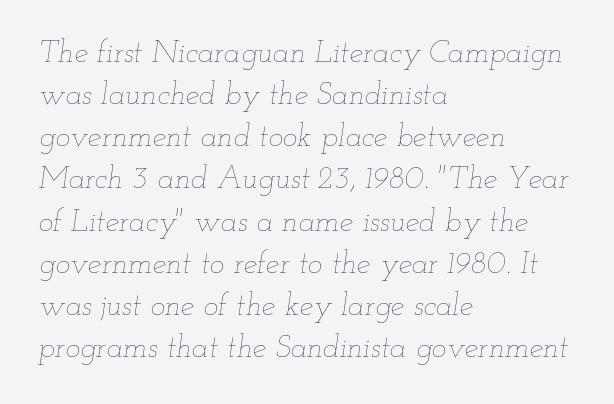
Q: Is the text bold? A: No.
Q: Is the text italic (slanted)? A: Yes, it leans right by about 12 degrees.
Q: Is the text underlined? A: No.
Q: How is the paragraph aligned? A: Left-aligned.
Q: Is the spacing between letters normal or unusually wide? A: Normal.
Q: Is the spacing between lines tight, normal or loose? A: Normal.
Q: Width (condensed, normal, or wide)? A: Wide.
Q: Stroke contrast? A: Low.
Q: x-height? A: Small.
Q: Monospaced? A: No.
